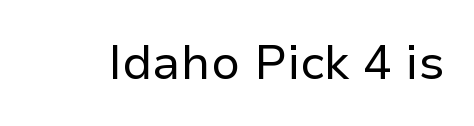
The image shows 48 px regular-weight sans-serif type, upright; set normal letter spacing, not underlined; low stroke contrast and a medium x-height.
